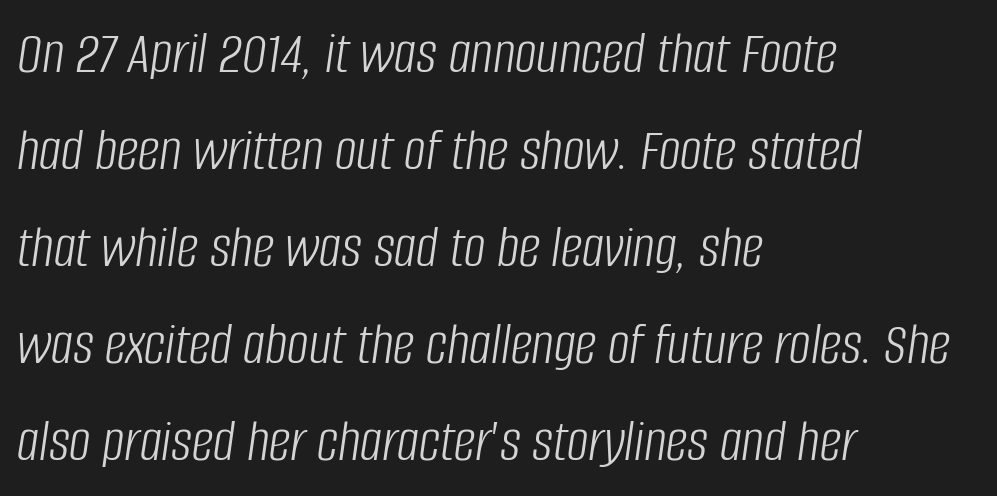
{"italic": "yes", "lean": "right", "slant_degrees": 8, "bold": "no", "weight": "light", "width": "condensed", "stroke_contrast": "low", "x_height": "large", "monospaced": "no", "underline": "no", "align": "left", "line_spacing": "normal", "line_spacing_ratio": 1.59, "letter_spacing": "normal", "letter_spacing_em": 0.0, "glyph_px": 61}
